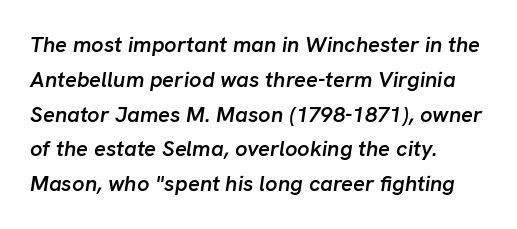
The image shows 22 px text type, italic (leaning right); set left-aligned, normal line spacing (1.58x), normal letter spacing, not underlined.
